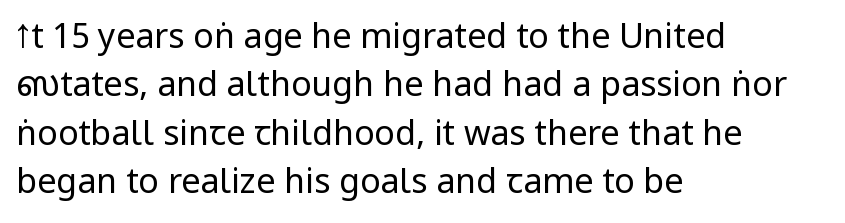
Q: Is the text bold? A: No.
Q: Is the text italic (slanted)? A: No, it is upright.
Q: Is the typeface a serif or a sans-serif typeface? A: Sans-serif.
Q: Is the text underlined? A: No.
Q: How is the paragraph aligned? A: Left-aligned.
Q: Is the spacing between letters normal or unusually wide? A: Normal.
Q: Is the spacing between lines tight, normal or loose? A: Normal.
Q: Width (condensed, normal, or wide)? A: Condensed.
Q: Stroke contrast? A: Low.
Q: x-height? A: Large.
Q: Monospaced? A: No.
